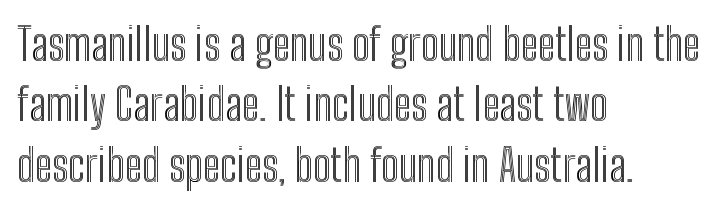
Q: Is the text italic (slanted)? A: No, it is upright.
Q: Is the text underlined? A: No.
Q: How is the paragraph aligned? A: Left-aligned.
Q: Is the spacing between letters normal or unusually wide? A: Normal.
Q: Is the spacing between lines tight, normal or loose? A: Normal.
Q: Width (condensed, normal, or wide)? A: Condensed.
Q: x-height? A: Medium.
Q: Monospaced? A: No.
